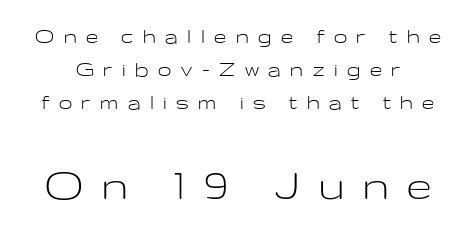
Q: Is the text bold? A: No.
Q: Is the text italic (slanted)? A: No, it is upright.
Q: Is the typeface a serif or a sans-serif typeface? A: Sans-serif.
Q: Is the text underlined? A: No.
Q: Is the spacing between letters normal or unusually wide? A: Unusually wide.
Q: Is the spacing between lines tight, normal or loose? A: Normal.
Q: Which block of text is set in a larger size, the first (top) or the second (bottom)? A: The second (bottom) one.
Q: Width (condensed, normal, or wide)? A: Wide.
Q: Stroke contrast? A: Low.
Q: x-height? A: Medium.
Q: Monospaced? A: No.
